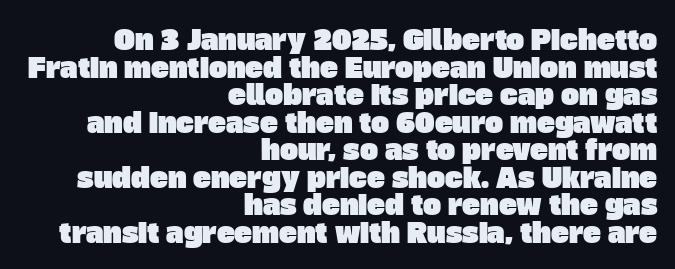
Q: Is the text underlined? A: No.
Q: How is the paragraph aligned? A: Right-aligned.
Q: Is the spacing between letters normal or unusually wide? A: Normal.
Q: Is the spacing between lines tight, normal or loose? A: Tight.
